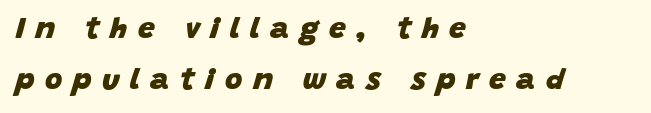
The image shows 30 px heavy type, italic (leaning right); set left-aligned, normal line spacing (1.7x), unusually wide letter spacing (+0.35 em), not underlined; low stroke contrast and a large x-height.
